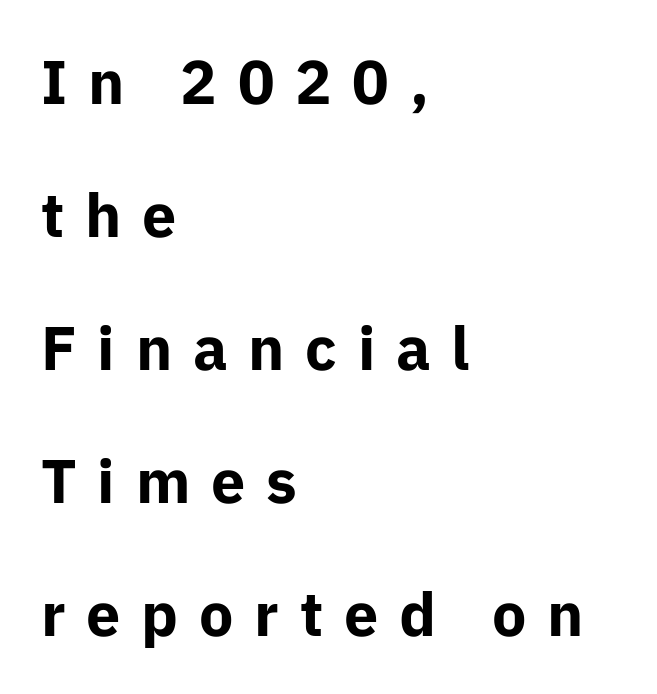
{"serif": "no", "italic": "no", "bold": "yes", "weight": "bold", "width": "normal", "stroke_contrast": "low", "x_height": "medium", "monospaced": "no", "underline": "no", "align": "left", "line_spacing": "loose", "line_spacing_ratio": 2.18, "letter_spacing": "wide", "letter_spacing_em": 0.34, "glyph_px": 61}
